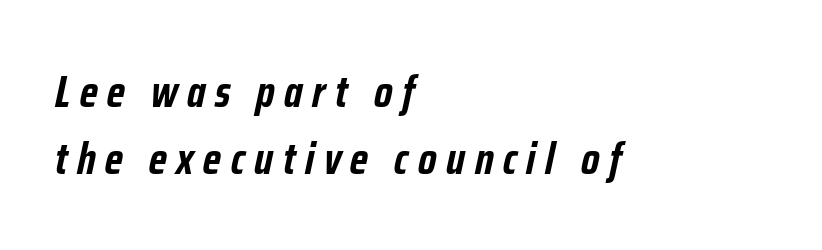
Q: Is the text bold? A: Yes.
Q: Is the text italic (slanted)? A: Yes, it leans right by about 12 degrees.
Q: Is the text underlined? A: No.
Q: How is the paragraph aligned? A: Left-aligned.
Q: Is the spacing between letters normal or unusually wide? A: Unusually wide.
Q: Is the spacing between lines tight, normal or loose? A: Normal.
Q: Width (condensed, normal, or wide)? A: Condensed.
Q: Stroke contrast? A: Low.
Q: x-height? A: Medium.
Q: Monospaced? A: No.
